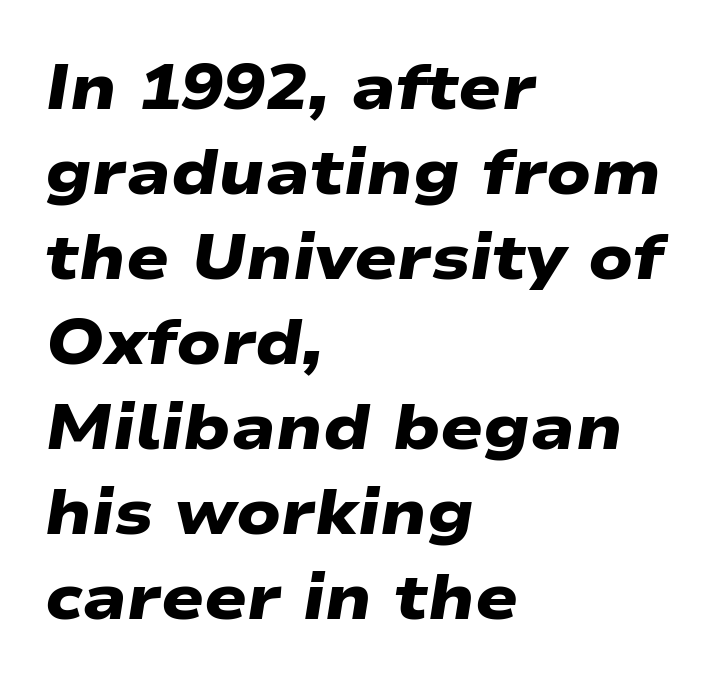
Do the characters align in a grid? No, the font is proportional. As a designer I'd log this as weight 700, bold. Notice how the passage keeps a crisp vertical edge on the left only. How are the letters spaced? Ordinarily, with no added tracking. A clean baseline with only descenders dipping below it. Whoever set this chose a conventional vertical rhythm.
